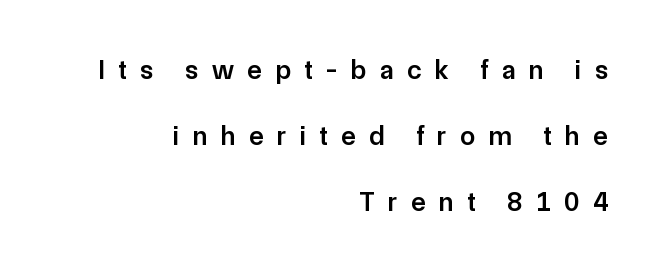
Q: Is the text bold? A: Semi-bold.
Q: Is the text italic (slanted)? A: No, it is upright.
Q: Is the text underlined? A: No.
Q: How is the paragraph aligned? A: Right-aligned.
Q: Is the spacing between letters normal or unusually wide? A: Unusually wide.
Q: Is the spacing between lines tight, normal or loose? A: Loose.
